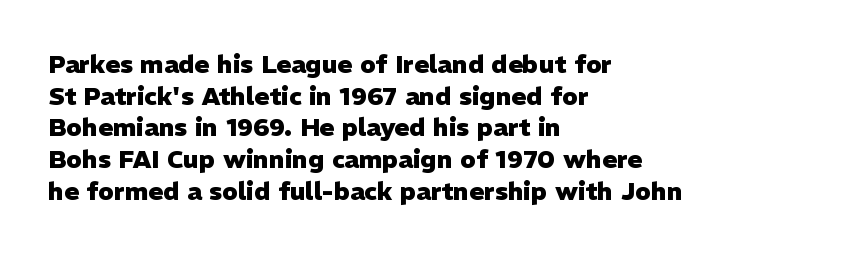
The image shows 25 px bold type, upright; set left-aligned, normal line spacing (1.27x), normal letter spacing, not underlined.
